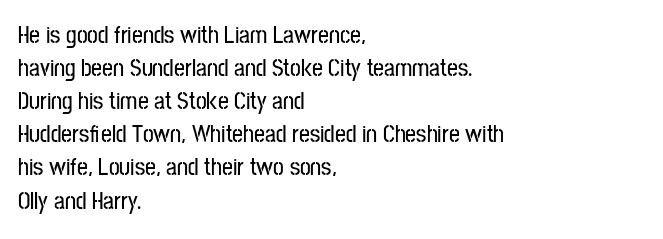
The lines are quadded left. Does extra space separate the letters? No, they use regular spacing. Tall strokes in this sample are plumb rather than angled. Notice how descenders clear the ascenders below comfortably — that's standard leading. This rendering features lettering with no underline.
